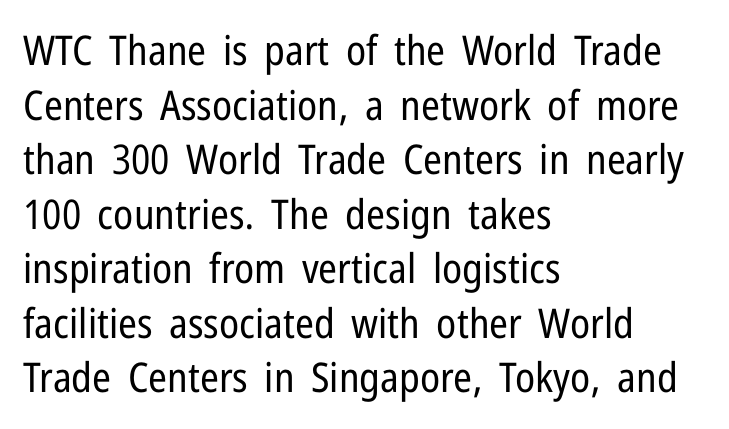
What kind of face is this? One without serifs — a sans. The designer left line spacing at the default. How are the letters spaced? Ordinarily, with no added tracking. Vertical stems look standard width or narrower in stroke.
